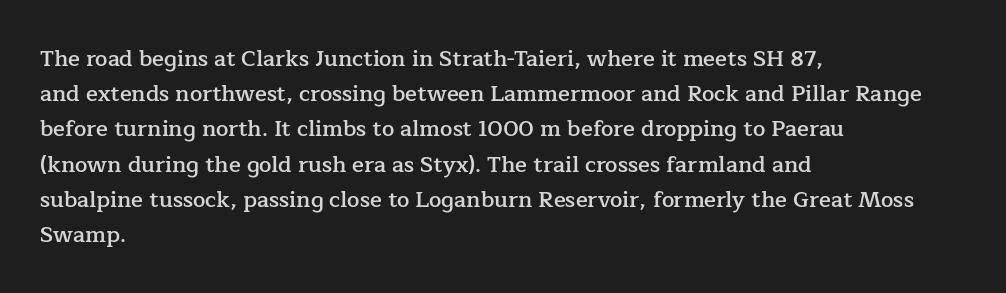
{"italic": "no", "bold": "semi", "underline": "no", "align": "left", "line_spacing": "normal", "line_spacing_ratio": 1.6, "letter_spacing": "normal", "letter_spacing_em": 0.0, "glyph_px": 22}
